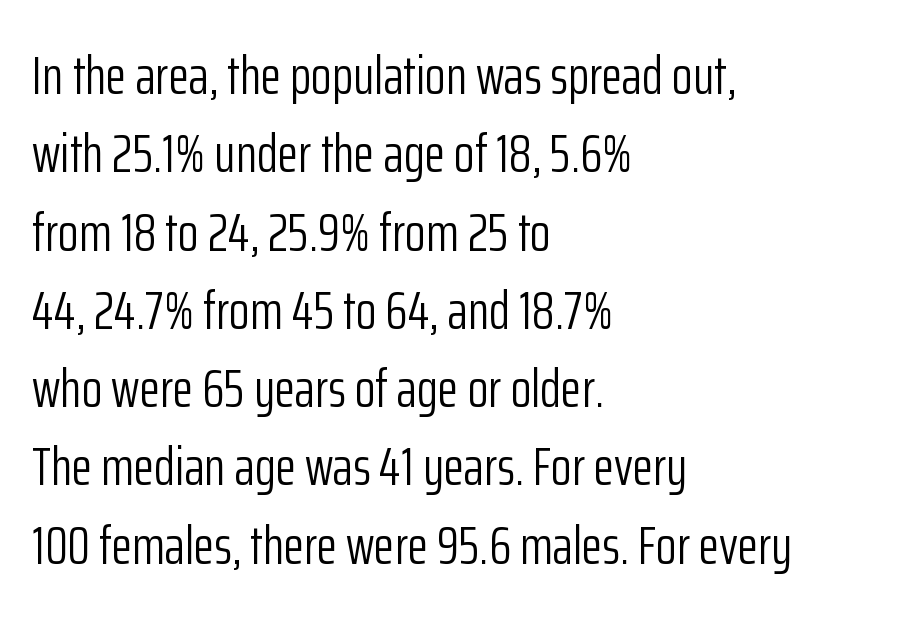
Q: Is the text bold? A: No.
Q: Is the text italic (slanted)? A: No, it is upright.
Q: Is the typeface a serif or a sans-serif typeface? A: Sans-serif.
Q: Is the text underlined? A: No.
Q: How is the paragraph aligned? A: Left-aligned.
Q: Is the spacing between letters normal or unusually wide? A: Normal.
Q: Is the spacing between lines tight, normal or loose? A: Normal.
Q: Width (condensed, normal, or wide)? A: Condensed.
Q: Stroke contrast? A: Low.
Q: x-height? A: Medium.
Q: Monospaced? A: No.
